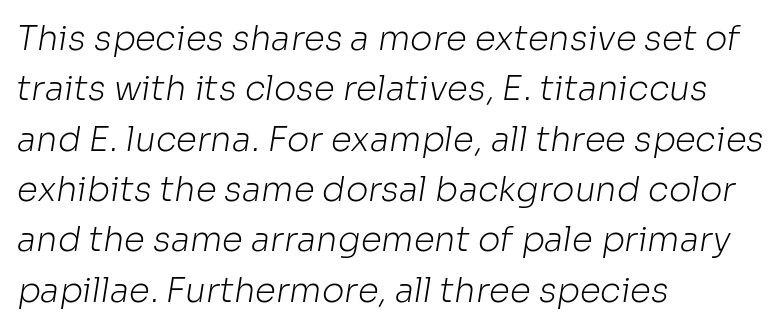
The image shows 34 px light sans-serif type; set left-aligned, normal line spacing (1.48x), normal letter spacing, not underlined; low stroke contrast and a medium x-height.
